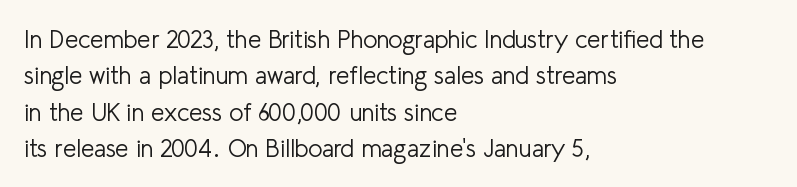
The image shows 24 px text type, upright; set left-aligned, normal line spacing (1.52x), normal letter spacing, not underlined.
